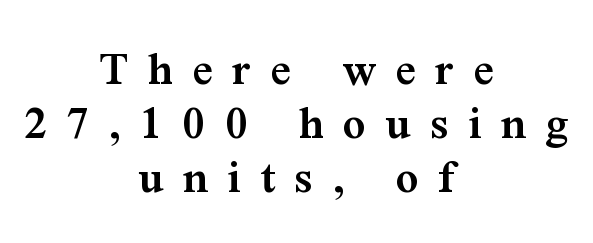
The image shows 50 px semibold serif type, upright; set centered, tight line spacing (1.08x), unusually wide letter spacing (+0.39 em), not underlined; medium stroke contrast and a medium x-height.
